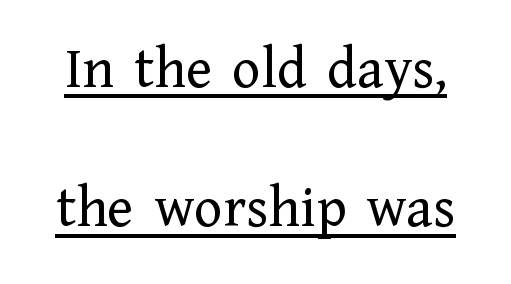
The image shows 60 px regular-weight serif type, upright; set loose line spacing (2.32x), normal letter spacing, underlined; low stroke contrast and a medium x-height.
